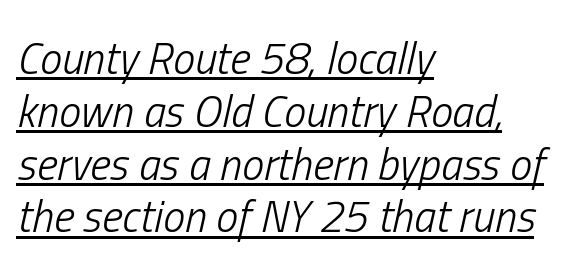
The type is set solid horizontally, with unmodified tracking. The typesetter has applied underlining to the passage shown. When letters slant like this, we call the style italic. Weight: in the light-to-regular range. Caption: multi-line text, flush left, ragged right.
